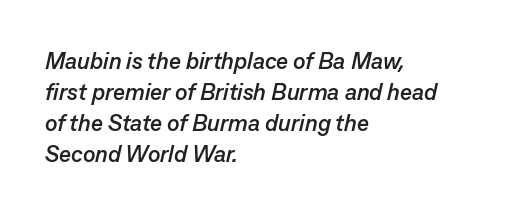
The image shows 23 px bold type, italic (leaning right); set left-aligned, normal line spacing (1.35x), normal letter spacing, not underlined.
